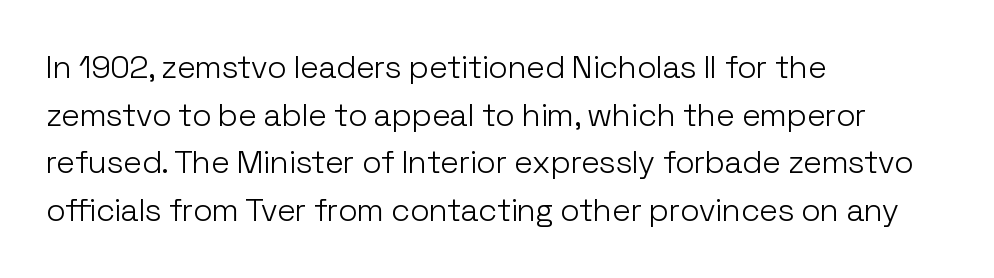
{"serif": "no", "italic": "no", "bold": "no", "weight": "light", "width": "normal", "stroke_contrast": "low", "x_height": "medium", "monospaced": "no", "underline": "no", "align": "left", "line_spacing": "normal", "line_spacing_ratio": 1.49, "letter_spacing": "normal", "letter_spacing_em": 0.0, "glyph_px": 32}
